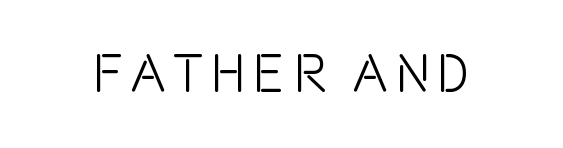
{"serif": "no", "italic": "no", "width": "condensed", "x_height": "large", "monospaced": "no", "underline": "no", "glyph_px": 53}
